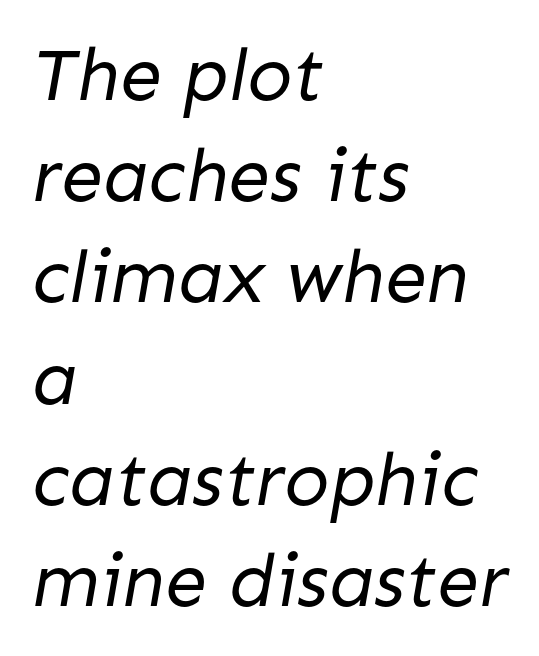
Q: Is the text bold? A: No.
Q: Is the typeface a serif or a sans-serif typeface? A: Sans-serif.
Q: Is the text underlined? A: No.
Q: How is the paragraph aligned? A: Left-aligned.
Q: Is the spacing between letters normal or unusually wide? A: Normal.
Q: Is the spacing between lines tight, normal or loose? A: Normal.
Q: Width (condensed, normal, or wide)? A: Normal.
Q: Stroke contrast? A: Low.
Q: x-height? A: Medium.
Q: Monospaced? A: No.
